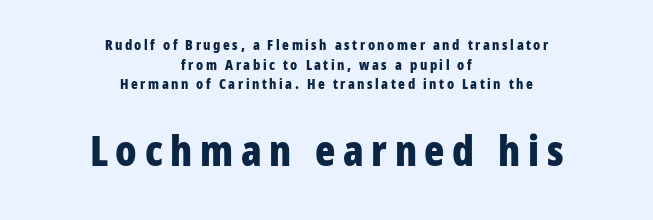
Q: Is the text bold? A: Yes.
Q: Is the text italic (slanted)? A: No, it is upright.
Q: Is the typeface a serif or a sans-serif typeface? A: Sans-serif.
Q: Is the text underlined? A: No.
Q: How is the paragraph aligned? A: Centered.
Q: Is the spacing between lines tight, normal or loose? A: Normal.
Q: Which block of text is set in a larger size, the first (top) or the second (bottom)? A: The second (bottom) one.
Q: Width (condensed, normal, or wide)? A: Condensed.
Q: Stroke contrast? A: Low.
Q: x-height? A: Medium.
Q: Monospaced? A: No.
